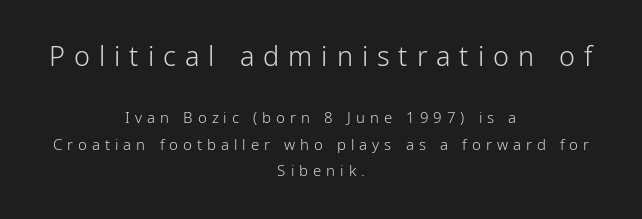
Q: Is the text bold? A: No.
Q: Is the text italic (slanted)? A: No, it is upright.
Q: Is the text underlined? A: No.
Q: How is the paragraph aligned? A: Centered.
Q: Is the spacing between letters normal or unusually wide? A: Unusually wide.
Q: Which block of text is set in a larger size, the first (top) or the second (bottom)? A: The first (top) one.
